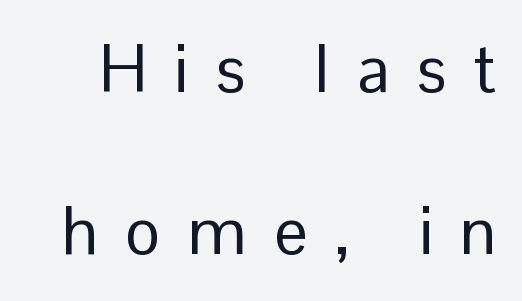
Q: Is the text bold? A: No.
Q: Is the text italic (slanted)? A: No, it is upright.
Q: Is the typeface a serif or a sans-serif typeface? A: Sans-serif.
Q: Is the text underlined? A: No.
Q: Is the spacing between letters normal or unusually wide? A: Unusually wide.
Q: Is the spacing between lines tight, normal or loose? A: Loose.
Q: Width (condensed, normal, or wide)? A: Normal.
Q: Stroke contrast? A: Low.
Q: x-height? A: Medium.
Q: Monospaced? A: No.
